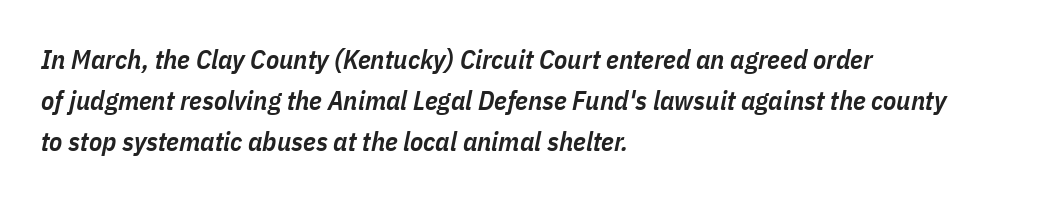
{"italic": "yes", "lean": "right", "slant_degrees": 11, "bold": "semi", "underline": "no", "align": "left", "line_spacing": "normal", "line_spacing_ratio": 1.51, "letter_spacing": "normal", "letter_spacing_em": 0.0, "glyph_px": 27}
